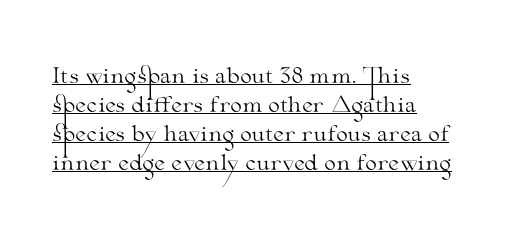
Is the block centered? No — it sits flush against the left margin. Descenders here cross a horizontal rule under the line. Caption: standard tracking, unaltered. Italic: no, the glyphs are upright roman.
